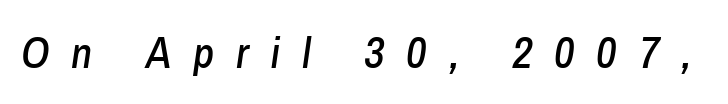
Q: Is the text italic (slanted)? A: Yes, it leans right by about 8 degrees.
Q: Is the text underlined? A: No.
Q: Is the spacing between letters normal or unusually wide? A: Unusually wide.
Q: Width (condensed, normal, or wide)? A: Condensed.
Q: Stroke contrast? A: Low.
Q: x-height? A: Medium.
Q: Monospaced? A: No.
